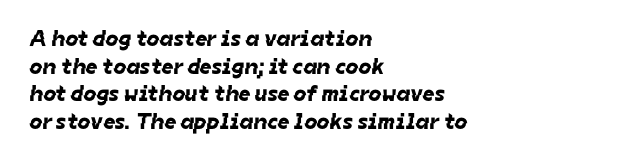
{"underline": "no", "align": "left", "line_spacing_ratio": 1.2, "letter_spacing": "normal", "letter_spacing_em": 0.0, "glyph_px": 23}
